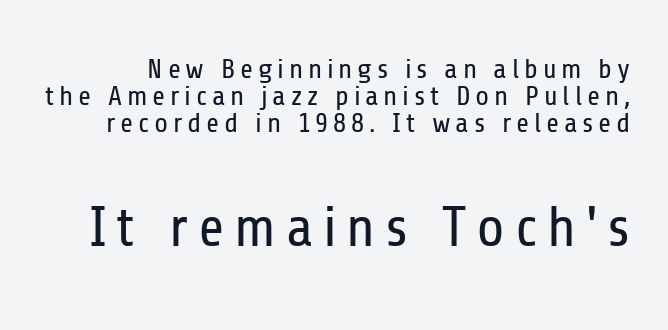
The image shows 57 px regular-weight, condensed sans-serif type, upright; set tight line spacing (0.97x), not underlined; the second (bottom) block is 2.04x larger; low stroke contrast and a medium x-height.
